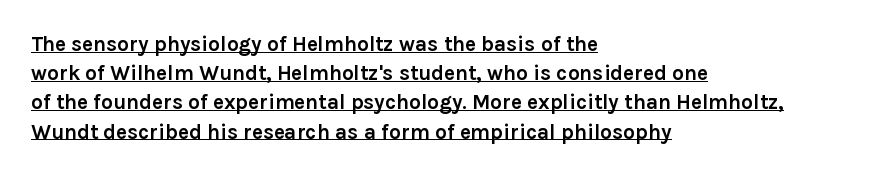
The image shows 21 px bold type, upright; set left-aligned, normal line spacing (1.39x), normal letter spacing, underlined.
